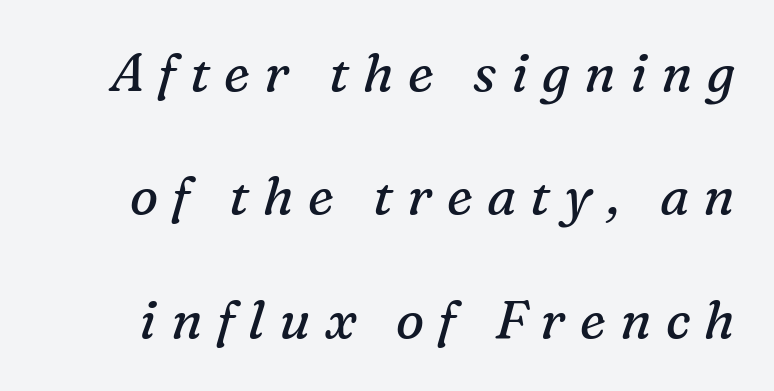
Q: Is the text bold? A: No.
Q: Is the text italic (slanted)? A: Yes, it leans right by about 16 degrees.
Q: Is the typeface a serif or a sans-serif typeface? A: Serif.
Q: Is the text underlined? A: No.
Q: Is the spacing between letters normal or unusually wide? A: Unusually wide.
Q: Is the spacing between lines tight, normal or loose? A: Loose.
Q: Width (condensed, normal, or wide)? A: Normal.
Q: Stroke contrast? A: Medium.
Q: x-height? A: Medium.
Q: Monospaced? A: No.
